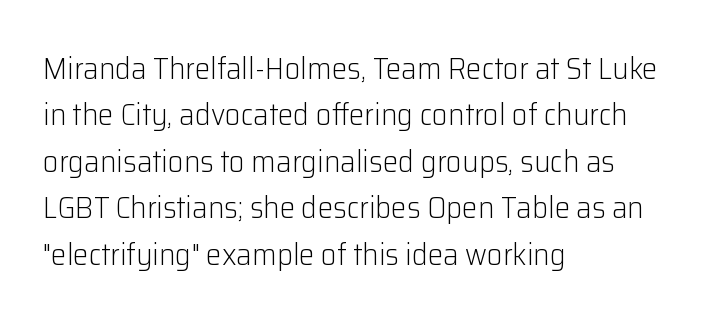
Q: Is the text bold? A: No.
Q: Is the text italic (slanted)? A: No, it is upright.
Q: Is the typeface a serif or a sans-serif typeface? A: Sans-serif.
Q: Is the text underlined? A: No.
Q: How is the paragraph aligned? A: Left-aligned.
Q: Is the spacing between letters normal or unusually wide? A: Normal.
Q: Is the spacing between lines tight, normal or loose? A: Normal.
Q: Width (condensed, normal, or wide)? A: Normal.
Q: Stroke contrast? A: Low.
Q: x-height? A: Medium.
Q: Monospaced? A: No.
